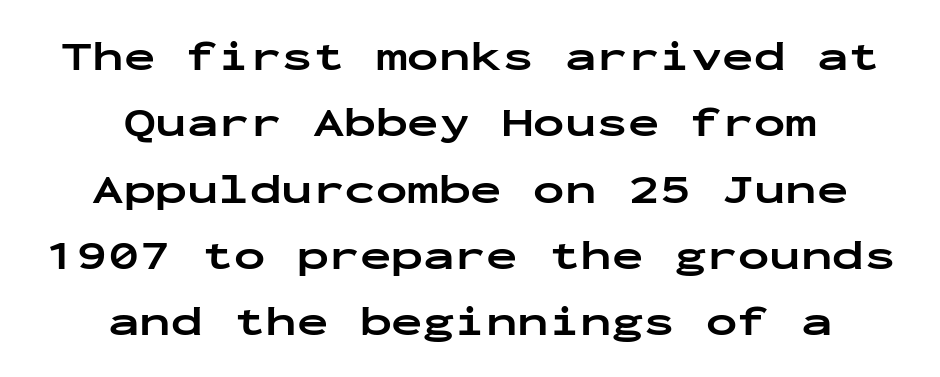
The image shows 42 px bold, wide sans-serif type, upright, monospaced; set centered, normal line spacing (1.58x), normal letter spacing, not underlined; low stroke contrast and a medium x-height.
